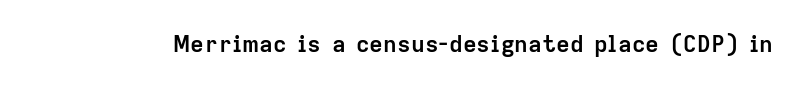
{"italic": "no", "bold": "yes", "underline": "no", "letter_spacing": "normal", "letter_spacing_em": 0.0, "glyph_px": 23}
